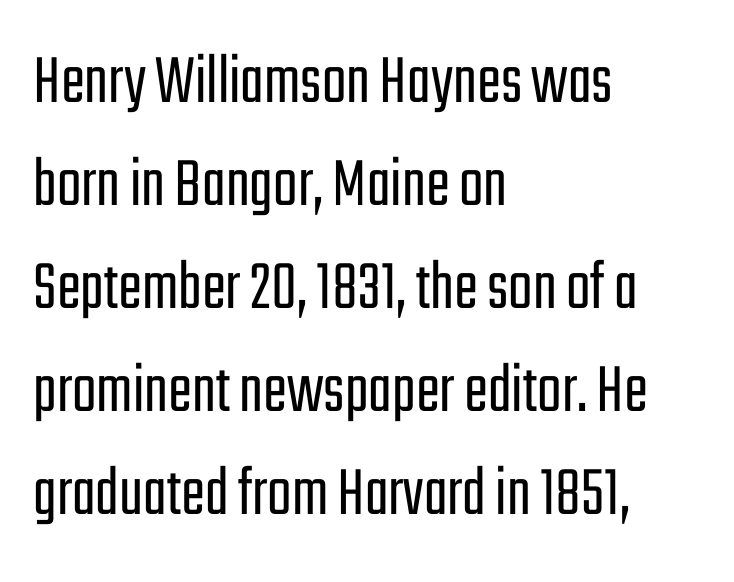
Q: Is the text bold? A: No.
Q: Is the text italic (slanted)? A: No, it is upright.
Q: Is the typeface a serif or a sans-serif typeface? A: Sans-serif.
Q: Is the text underlined? A: No.
Q: How is the paragraph aligned? A: Left-aligned.
Q: Is the spacing between letters normal or unusually wide? A: Normal.
Q: Is the spacing between lines tight, normal or loose? A: Normal.
Q: Width (condensed, normal, or wide)? A: Condensed.
Q: Stroke contrast? A: Low.
Q: x-height? A: Medium.
Q: Monospaced? A: No.
